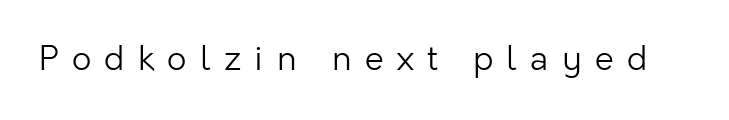
Q: Is the text bold? A: No.
Q: Is the text italic (slanted)? A: No, it is upright.
Q: Is the typeface a serif or a sans-serif typeface? A: Sans-serif.
Q: Is the text underlined? A: No.
Q: Is the spacing between letters normal or unusually wide? A: Unusually wide.
Q: Width (condensed, normal, or wide)? A: Normal.
Q: Stroke contrast? A: Low.
Q: x-height? A: Medium.
Q: Monospaced? A: No.
